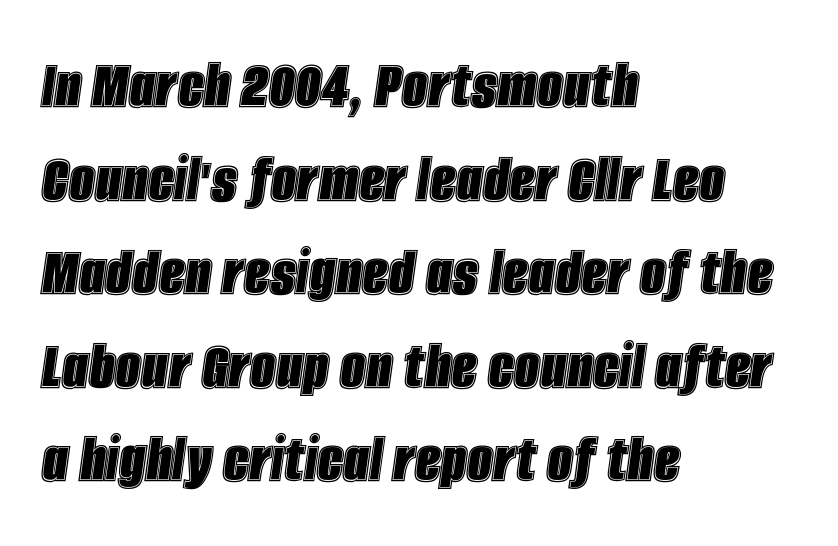
Q: Is the text italic (slanted)? A: Yes, it leans right by about 8 degrees.
Q: Is the text underlined? A: No.
Q: How is the paragraph aligned? A: Left-aligned.
Q: Is the spacing between letters normal or unusually wide? A: Normal.
Q: Is the spacing between lines tight, normal or loose? A: Normal.
Q: Width (condensed, normal, or wide)? A: Condensed.
Q: x-height? A: Large.
Q: Monospaced? A: No.
